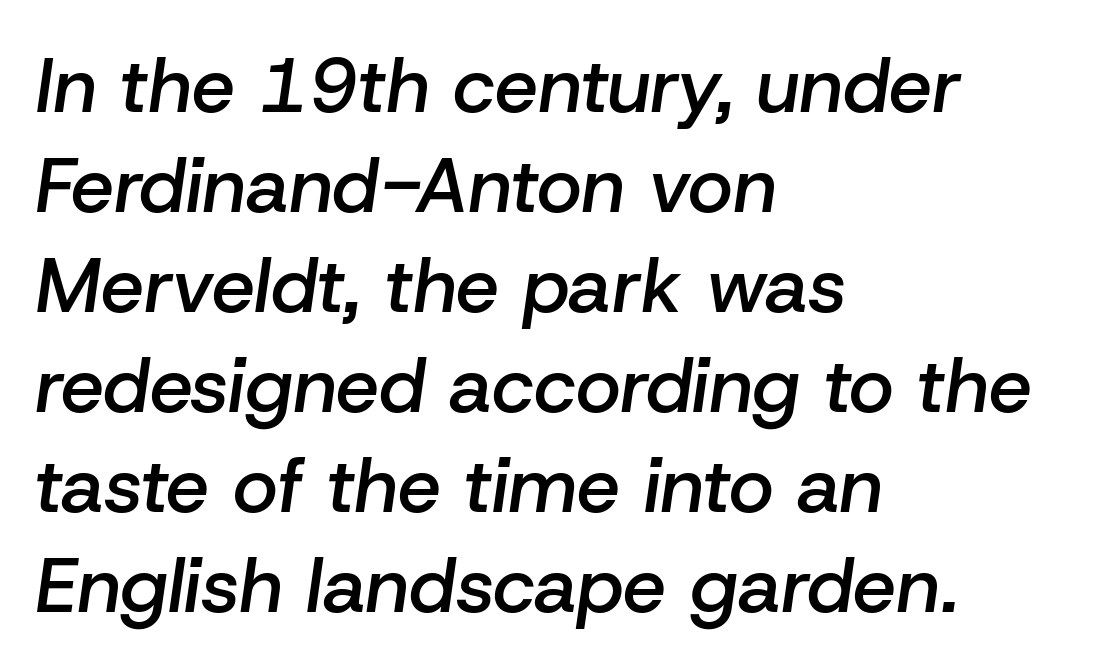
These lines are rendered in a variable-pitch font. Short note: letters normally spaced. Glance below the letters and you will spot only blank space. The sample has been set in demibold, a notch under bold. Successive baselines arrive at the customary interval. Observe the lean: these are italic letterforms.
